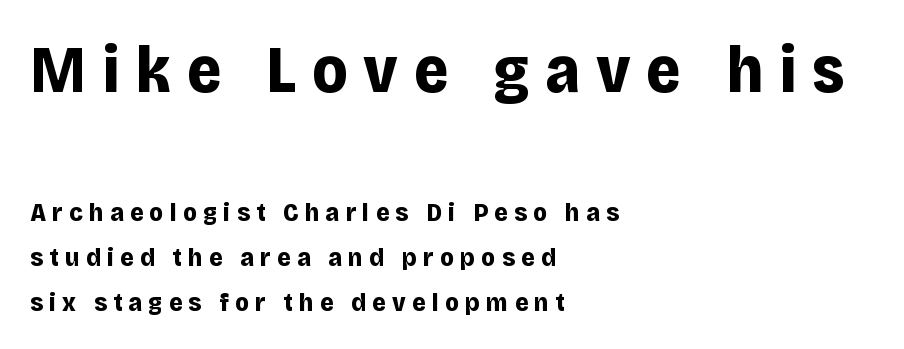
{"serif": "no", "italic": "no", "bold": "yes", "weight": "bold", "width": "normal", "stroke_contrast": "low", "x_height": "large", "monospaced": "no", "underline": "no", "align": "left", "line_spacing_ratio": 1.72, "letter_spacing": "wide", "letter_spacing_em": 0.24, "larger_block": "first", "size_ratio": 2.54, "glyph_px": 66}
